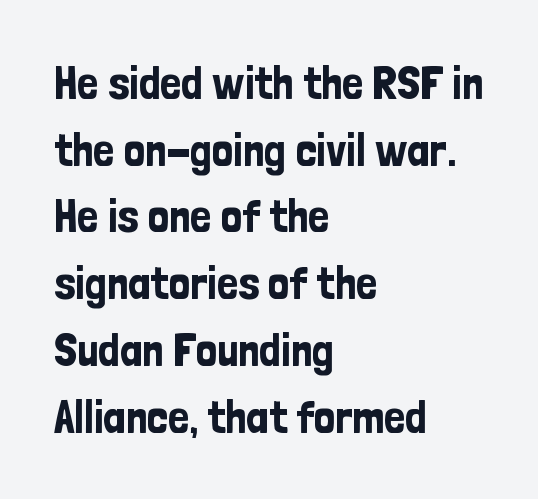
Varying glyph widths throughout — classic text-font behaviour. Layout note: lines flush left. Tracking here is standard; glyphs follow each other at the usual distance. Nobody drew a line under any word here.
